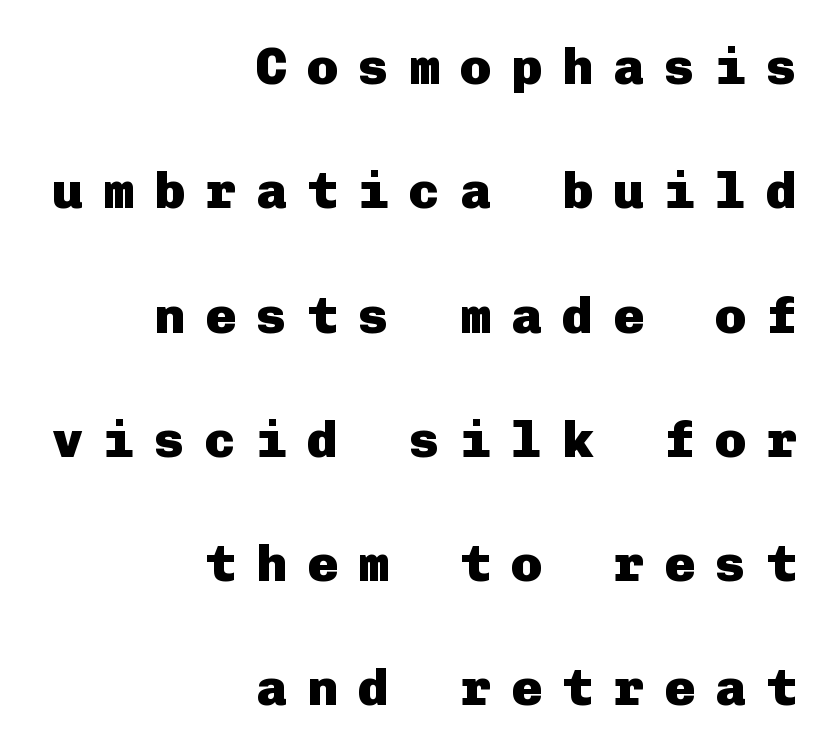
{"serif": "no", "italic": "no", "bold": "yes", "weight": "heavy", "width": "normal", "stroke_contrast": "low", "x_height": "medium", "underline": "no", "align": "right", "line_spacing": "loose", "line_spacing_ratio": 2.39, "letter_spacing": "wide", "letter_spacing_em": 0.38, "glyph_px": 52}
